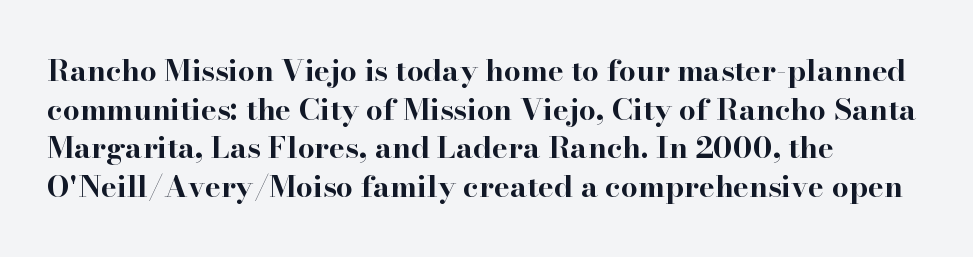
This is heavy type, rendered in bold. Character widths vary here, with narrow letters taking less room than wide ones. A typesetter would label this face a serif. Each line starts at the same left margin while the right side varies. Honestly, there is no underline to notice here at all. Look at the tracking — it's just the regular setting, nothing added.
